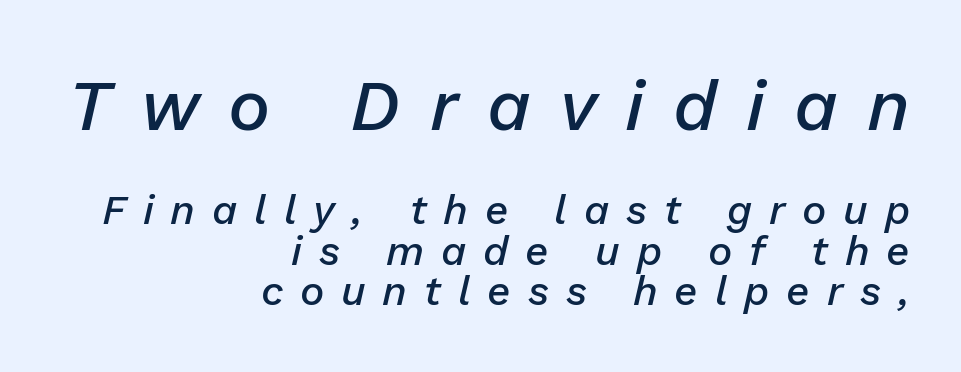
Unmarked baselines from the first word to the last. Large over small — that's the arrangement of the two blocks here. The strokes are fattened partway — semibold, not bold. The rendering uses natural spacing where letterforms have individual widths. This rendering uses right alignment, leaving the left contour irregular. In terms of posture, this sample is oblique.
